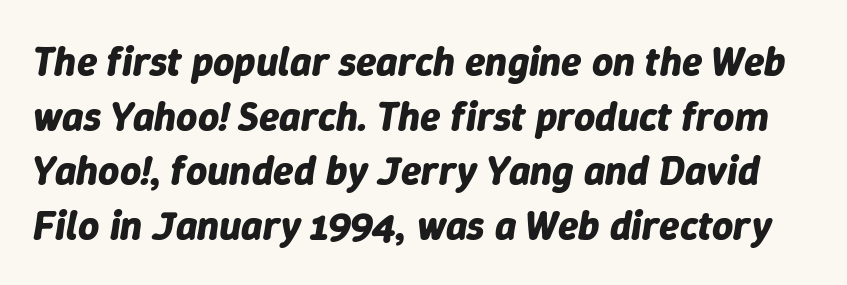
Q: Is the text bold? A: Yes.
Q: Is the text italic (slanted)? A: Yes, it leans right by about 9 degrees.
Q: Is the text underlined? A: No.
Q: Is the spacing between letters normal or unusually wide? A: Normal.
Q: Is the spacing between lines tight, normal or loose? A: Normal.
Q: Width (condensed, normal, or wide)? A: Normal.
Q: Stroke contrast? A: Low.
Q: x-height? A: Medium.
Q: Monospaced? A: No.
